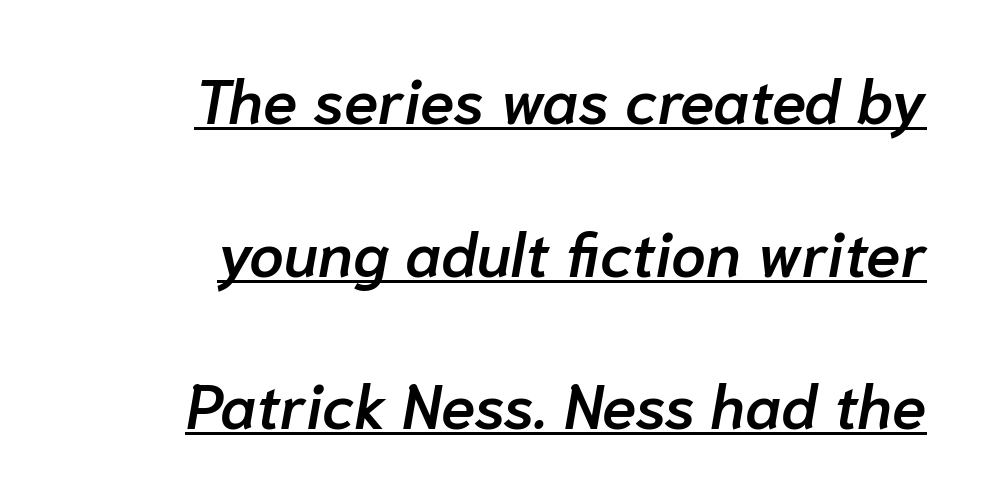
The image shows 62 px semibold type, italic (leaning right); set right-aligned, loose line spacing (2.46x), normal letter spacing, underlined; low stroke contrast and a medium x-height.
